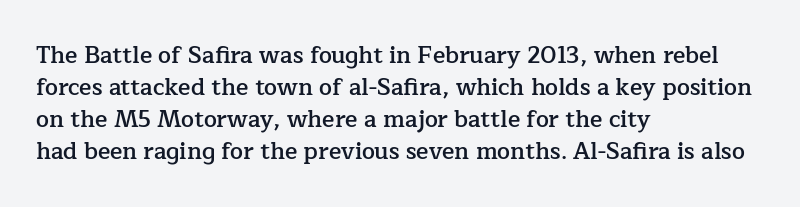
Q: Is the text bold? A: Semi-bold.
Q: Is the text italic (slanted)? A: No, it is upright.
Q: Is the text underlined? A: No.
Q: How is the paragraph aligned? A: Left-aligned.
Q: Is the spacing between letters normal or unusually wide? A: Normal.
Q: Is the spacing between lines tight, normal or loose? A: Normal.
